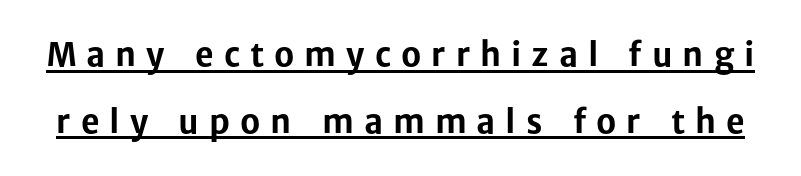
Q: Is the text bold? A: Yes.
Q: Is the text italic (slanted)? A: No, it is upright.
Q: Is the typeface a serif or a sans-serif typeface? A: Sans-serif.
Q: Is the text underlined? A: Yes.
Q: Is the spacing between letters normal or unusually wide? A: Unusually wide.
Q: Is the spacing between lines tight, normal or loose? A: Loose.
Q: Width (condensed, normal, or wide)? A: Normal.
Q: Stroke contrast? A: Low.
Q: x-height? A: Medium.
Q: Monospaced? A: No.
